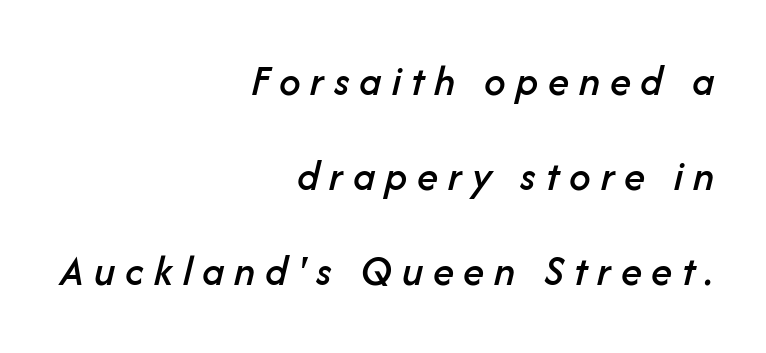
The image shows 43 px text type, italic (leaning right); set right-aligned, loose line spacing (2.21x), unusually wide letter spacing (+0.23 em), not underlined; low stroke contrast and a medium x-height.
